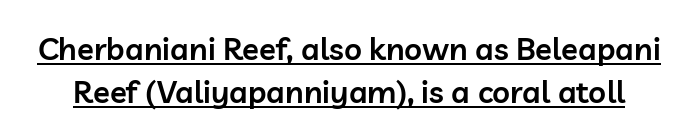
{"serif": "no", "italic": "no", "bold": "semi", "weight": "semibold", "width": "normal", "stroke_contrast": "low", "x_height": "medium", "monospaced": "no", "underline": "yes", "line_spacing": "normal", "line_spacing_ratio": 1.39, "letter_spacing": "normal", "letter_spacing_em": 0.0, "glyph_px": 31}
